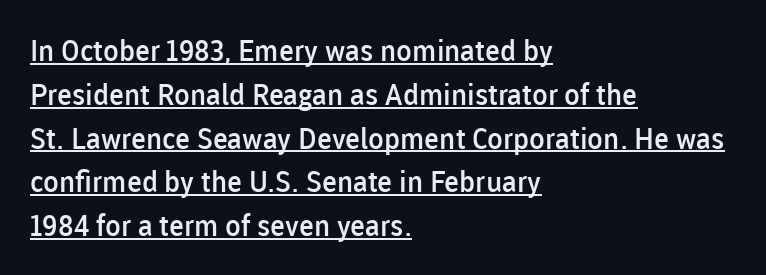
Does the type have serifs? No, each stem ends abruptly. Has an underline been added? It has. Compared with an ordinary text face, these strokes are moderately heavier — a semibold. Which margin do the lines hug? The left one — the right edge is uneven. No italicization has been applied; the sample stays upright.
